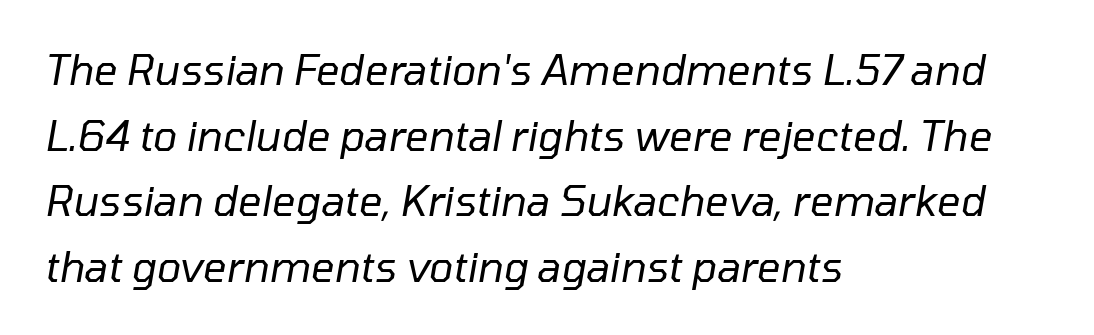
The image shows 41 px regular-weight type, italic (leaning right); set left-aligned, normal line spacing (1.6x), normal letter spacing, not underlined; low stroke contrast and a medium x-height.
